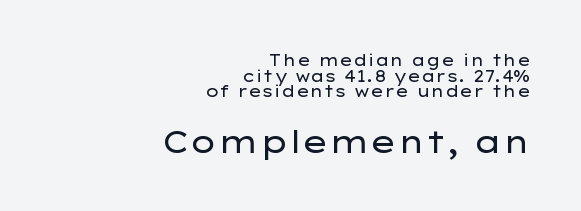
Q: Is the text bold? A: No.
Q: Is the text italic (slanted)? A: No, it is upright.
Q: Is the typeface a serif or a sans-serif typeface? A: Sans-serif.
Q: Is the text underlined? A: No.
Q: How is the paragraph aligned? A: Right-aligned.
Q: Is the spacing between letters normal or unusually wide? A: Normal.
Q: Is the spacing between lines tight, normal or loose? A: Tight.
Q: Which block of text is set in a larger size, the first (top) or the second (bottom)? A: The second (bottom) one.
Q: Width (condensed, normal, or wide)? A: Wide.
Q: Stroke contrast? A: Low.
Q: x-height? A: Medium.
Q: Monospaced? A: No.
